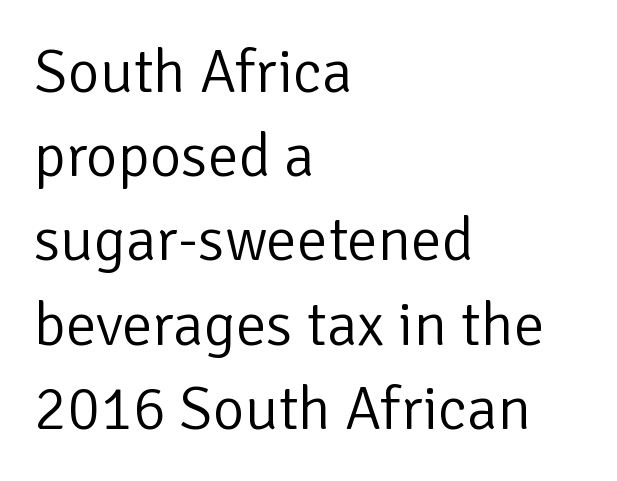
{"serif": "no", "italic": "no", "bold": "no", "weight": "light", "width": "normal", "stroke_contrast": "low", "x_height": "medium", "monospaced": "no", "underline": "no", "align": "left", "line_spacing": "normal", "line_spacing_ratio": 1.38, "letter_spacing": "normal", "letter_spacing_em": 0.0, "glyph_px": 61}
